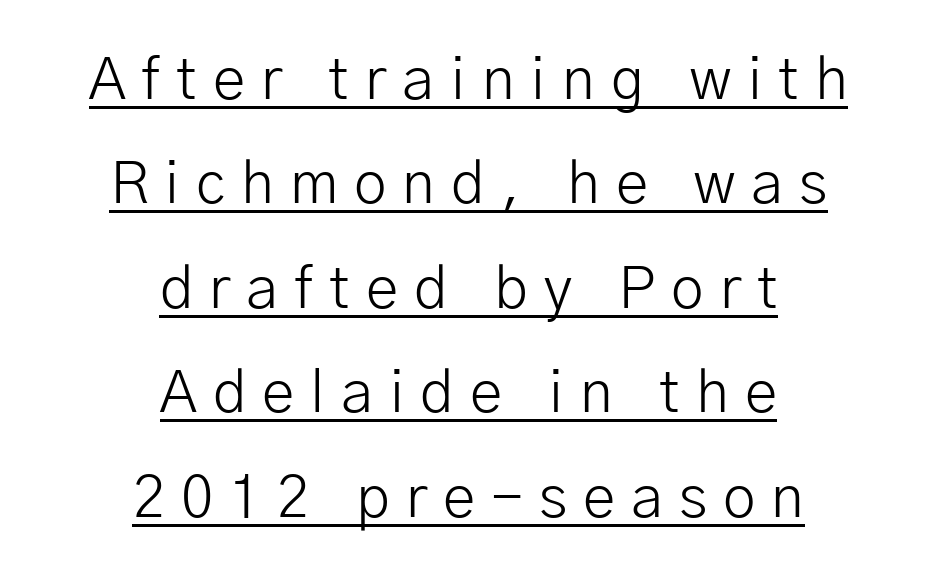
{"serif": "no", "italic": "no", "bold": "no", "weight": "light", "width": "normal", "stroke_contrast": "low", "x_height": "medium", "monospaced": "no", "underline": "yes", "align": "center", "line_spacing_ratio": 1.77, "letter_spacing": "wide", "letter_spacing_em": 0.27, "glyph_px": 59}
